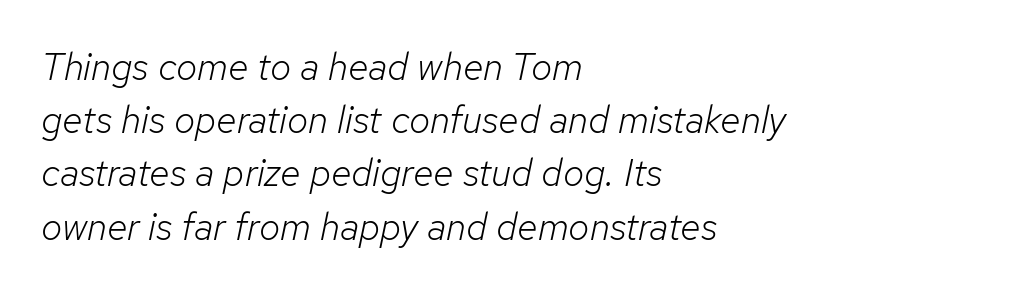
Q: Is the text bold? A: No.
Q: Is the text italic (slanted)? A: Yes, it leans right by about 12 degrees.
Q: Is the text underlined? A: No.
Q: How is the paragraph aligned? A: Left-aligned.
Q: Is the spacing between letters normal or unusually wide? A: Normal.
Q: Is the spacing between lines tight, normal or loose? A: Normal.
Q: Width (condensed, normal, or wide)? A: Normal.
Q: Stroke contrast? A: Low.
Q: x-height? A: Medium.
Q: Monospaced? A: No.
